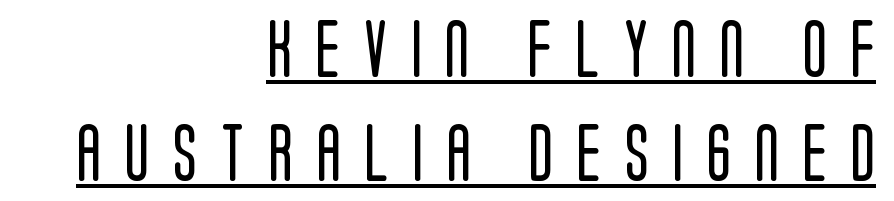
If you drew a ruler down the right edge, every line would touch it. This reads as an unemphasized weight, regular at the heaviest. Each line of the rendering has a horizontal stroke beneath the glyphs. In terms of letterspacing, this is a distinctly airy, spread setting. This sample has the flowing, uneven cadence of proportional lettering. The typography opts for an upright posture over an oblique one.
